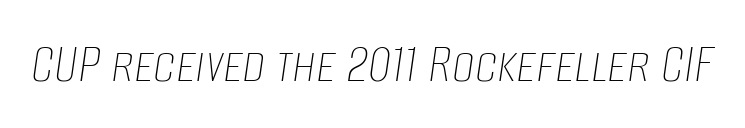
Q: Is the text bold? A: No.
Q: Is the text italic (slanted)? A: Yes, it leans right by about 8 degrees.
Q: Is the text underlined? A: No.
Q: Is the spacing between letters normal or unusually wide? A: Normal.
Q: Width (condensed, normal, or wide)? A: Condensed.
Q: Stroke contrast? A: Low.
Q: x-height? A: Large.
Q: Monospaced? A: No.
